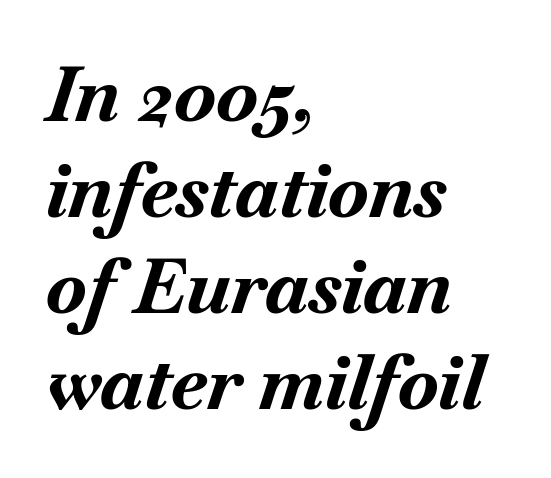
{"italic": "yes", "lean": "right", "slant_degrees": 18, "bold": "yes", "weight": "bold", "width": "normal", "stroke_contrast": "medium", "x_height": "small", "monospaced": "no", "underline": "no", "align": "left", "line_spacing": "normal", "line_spacing_ratio": 1.28, "letter_spacing": "normal", "letter_spacing_em": 0.0, "glyph_px": 75}
